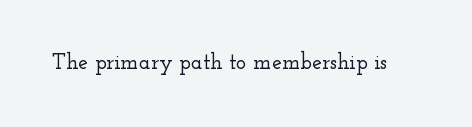
Tall strokes in this sample are plumb rather than angled. Short note: letters normally spaced. Lines of text with bare space underneath.
